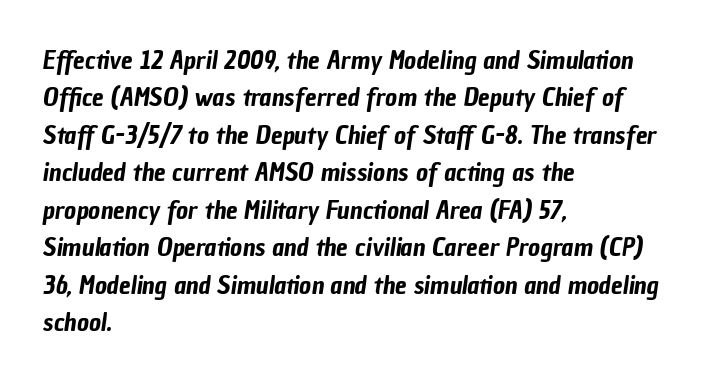
Q: Is the text underlined? A: No.
Q: How is the paragraph aligned? A: Left-aligned.
Q: Is the spacing between letters normal or unusually wide? A: Normal.
Q: Is the spacing between lines tight, normal or loose? A: Normal.
